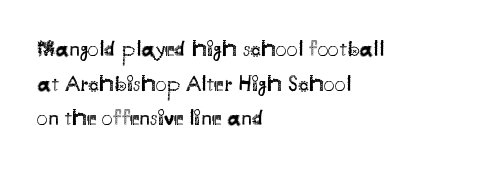
Which margin do the lines hug? The left one — the right edge is uneven. This is roman type, the default non-slanted kind. Summary of vertical rhythm: regular, with standard interline spacing. These glyphs show unthickened strokes, regular width or finer. The rendering keeps characters at their native spacing. The gap between lines stays unmarked.
